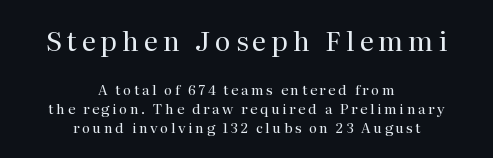
{"italic": "no", "bold": "no", "underline": "no", "align": "center", "line_spacing": "normal", "line_spacing_ratio": 1.38, "larger_block": "first", "size_ratio": 1.93, "glyph_px": 27}
